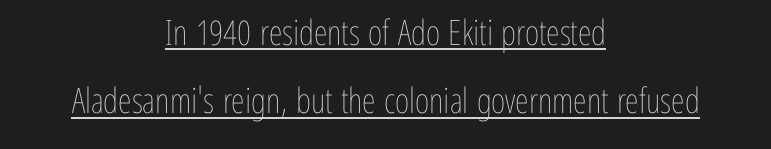
The image shows 35 px thin, condensed type, upright; set centered, loose line spacing (1.95x), normal letter spacing, underlined; low stroke contrast and a medium x-height.
